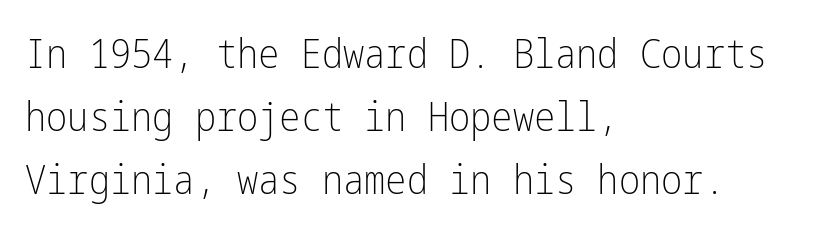
A typesetter would call this zero additional tracking. This rendering employs a face without finishing strokes, i.e., a sans-serif. Is the block centered? No — it sits flush against the left margin. Stems and bowls with no extra thickness — not bold. Regarding leading, the lines here are spaced in the standard way. The axis of the letterforms is exactly vertical.
